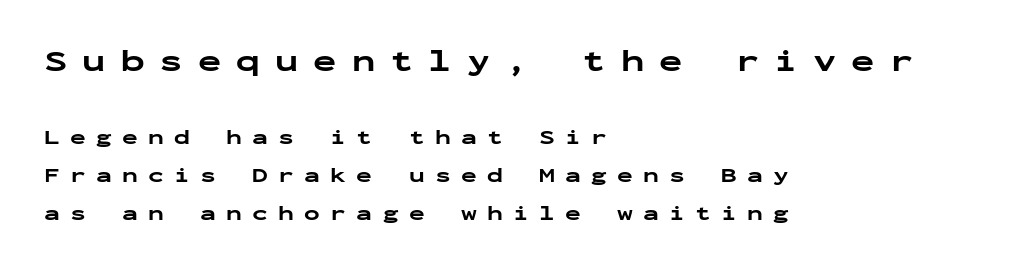
Look at the stroke-to-counter ratio: heavy, a bold. Ordinary non-slanted type is in use. Note the uniform advance width — an 'i' takes as much space as an 'm'. Horizontally, the lines are justified to the leading edge only. The characters display no serif detailing; their extremities are plain.
